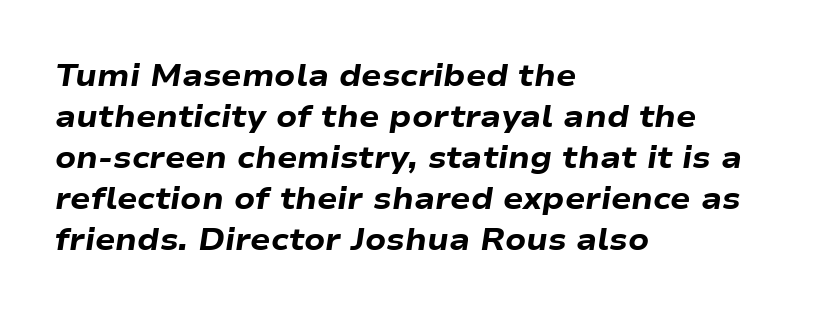
Q: Is the text bold? A: Yes.
Q: Is the text italic (slanted)? A: Yes, it leans right by about 9 degrees.
Q: Is the text underlined? A: No.
Q: How is the paragraph aligned? A: Left-aligned.
Q: Is the spacing between letters normal or unusually wide? A: Normal.
Q: Is the spacing between lines tight, normal or loose? A: Normal.
Q: Width (condensed, normal, or wide)? A: Wide.
Q: Stroke contrast? A: Low.
Q: x-height? A: Medium.
Q: Monospaced? A: No.
